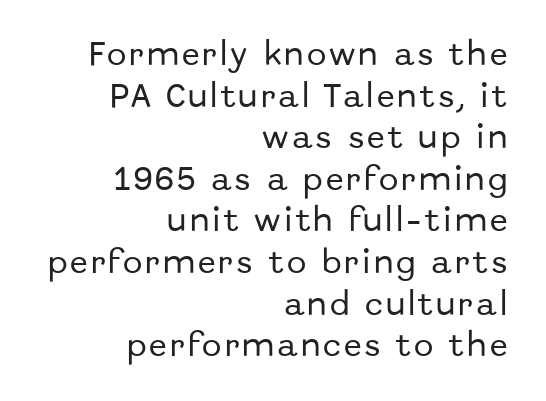
The image shows 26 px text type, upright; set right-aligned, normal line spacing (1.6x), not underlined.
